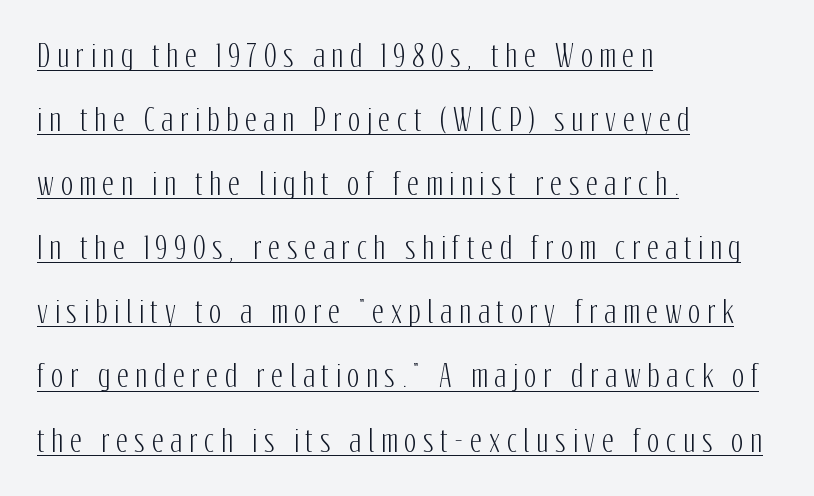
{"serif": "no", "italic": "no", "width": "condensed", "stroke_contrast": "low", "x_height": "medium", "monospaced": "no", "underline": "yes", "align": "left", "line_spacing": "loose", "line_spacing_ratio": 2.21, "letter_spacing": "wide", "letter_spacing_em": 0.23, "glyph_px": 29}
